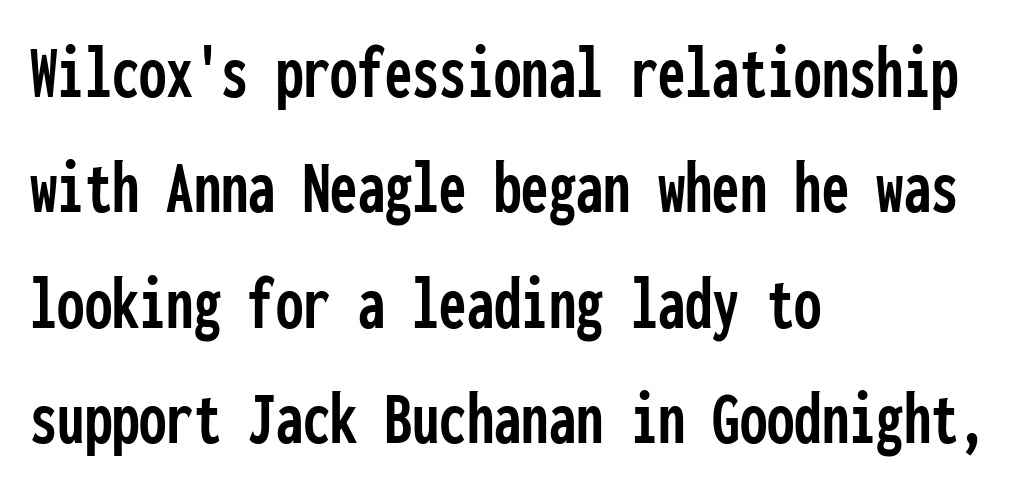
Q: Is the text italic (slanted)? A: No, it is upright.
Q: Is the typeface a serif or a sans-serif typeface? A: Sans-serif.
Q: Is the text underlined? A: No.
Q: How is the paragraph aligned? A: Left-aligned.
Q: Is the spacing between letters normal or unusually wide? A: Normal.
Q: Is the spacing between lines tight, normal or loose? A: Normal.
Q: Width (condensed, normal, or wide)? A: Condensed.
Q: Stroke contrast? A: Low.
Q: x-height? A: Medium.
Q: Monospaced? A: Yes.
